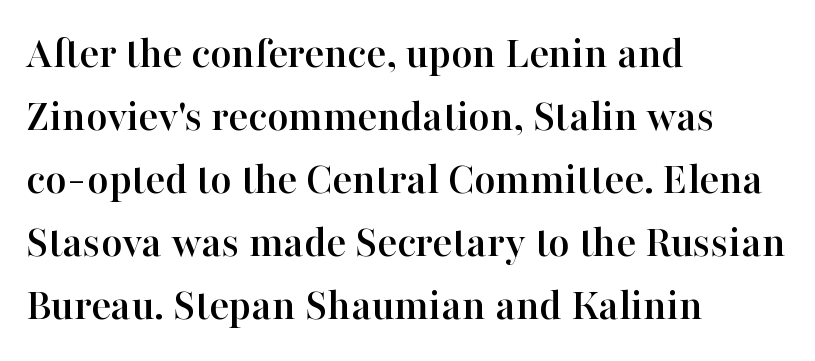
Which margin do the lines hug? The left one — the right edge is uneven. Does the type have serifs? Yes, each stem ends in a small foot. The passage shown is not underscored anywhere. Italic: no, the glyphs are upright roman. Honestly, the letter spacing is just normal — you wouldn't notice it. Is this a fixed-width face? No — the glyphs have proportional, varying widths.
